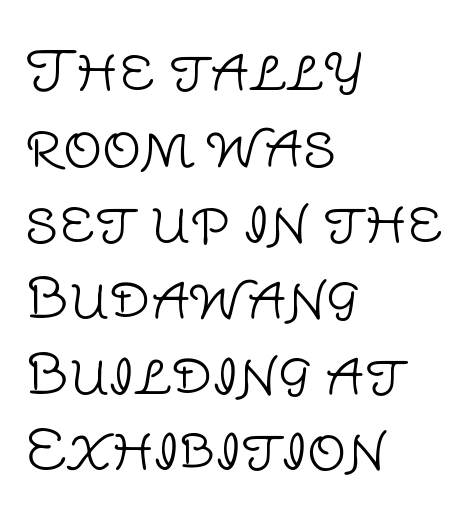
Q: Is the text bold? A: No.
Q: Is the text italic (slanted)? A: Yes.
Q: Is the typeface a serif or a sans-serif typeface? A: Sans-serif.
Q: Is the text underlined? A: No.
Q: How is the paragraph aligned? A: Left-aligned.
Q: Is the spacing between letters normal or unusually wide? A: Normal.
Q: Is the spacing between lines tight, normal or loose? A: Normal.
Q: Width (condensed, normal, or wide)? A: Normal.
Q: Stroke contrast? A: Low.
Q: x-height? A: Large.
Q: Monospaced? A: No.
